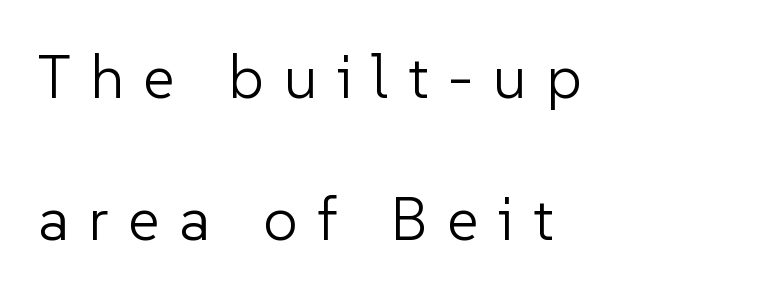
The image shows 61 px light sans-serif type, upright; set left-aligned, loose line spacing (2.32x), unusually wide letter spacing (+0.32 em), not underlined; low stroke contrast and a medium x-height.
